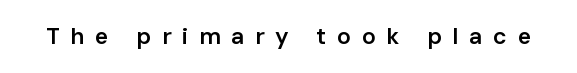
Spacing between characters has been opened up far beyond the box default. A semibold gives these letters moderate extra thickness, short of bold. Italic: no, the glyphs are upright roman. The area under the type is left untouched.
